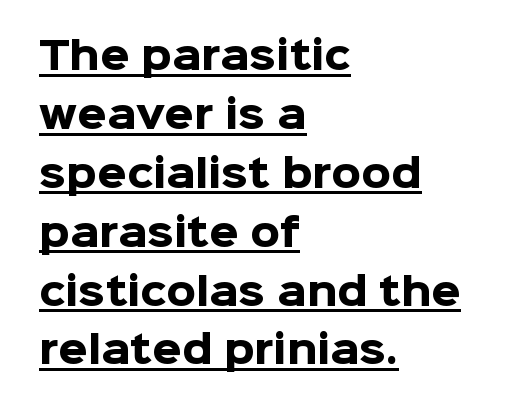
Underlining? Definitely there. I'd call this a sans setting — the letters go barefoot. The face used here is proportionally spaced, like ordinary book or web type. The characters look thick and weighty, a clear bold. This sample is left-justified, so line endings fall wherever the words run out. Vertically, the passage feels balanced, rows spaced as you'd expect.
